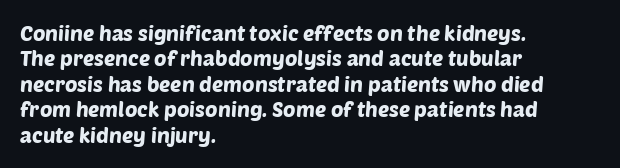
The image shows 21 px text type; set left-aligned, line spacing 1.21x, normal letter spacing, not underlined.
